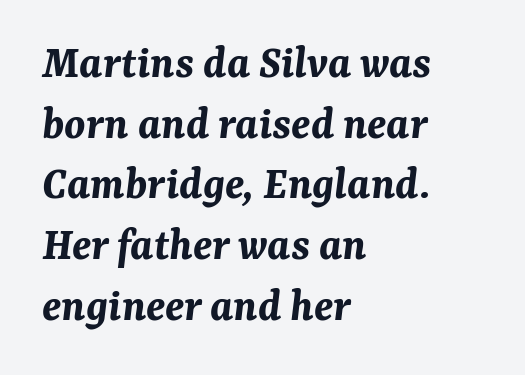
The image shows 47 px bold type, italic (leaning right); set left-aligned, normal line spacing (1.29x), normal letter spacing, not underlined; medium stroke contrast and a medium x-height.
